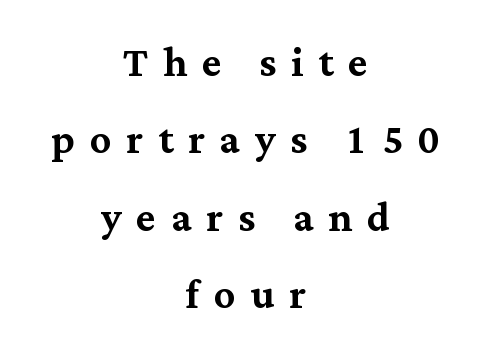
Here the glyphs are tracked loosely, breaking word shapes into spaced letters. The setting favours the middle, as headings and verse often do. Underline: absent. Horizontal bands of white between lines are of average thickness. You can tell from the footed stems that serif type was used. Vertical strokes here are truly vertical.
